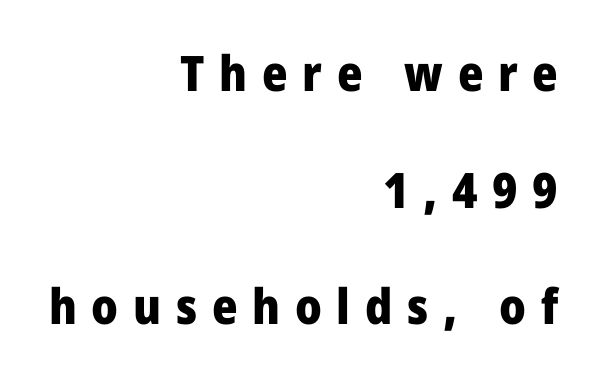
Q: Is the text bold? A: Yes.
Q: Is the text italic (slanted)? A: No, it is upright.
Q: Is the typeface a serif or a sans-serif typeface? A: Sans-serif.
Q: Is the text underlined? A: No.
Q: How is the paragraph aligned? A: Right-aligned.
Q: Is the spacing between letters normal or unusually wide? A: Unusually wide.
Q: Is the spacing between lines tight, normal or loose? A: Loose.
Q: Width (condensed, normal, or wide)? A: Normal.
Q: Stroke contrast? A: Low.
Q: x-height? A: Medium.
Q: Monospaced? A: No.
